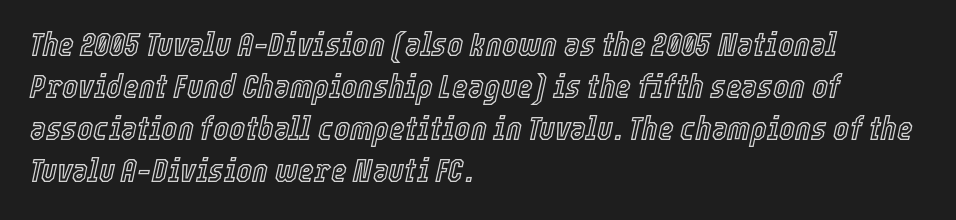
The glyphs look as if they've been sheared to an angle. What stands out about the letter spacing? Nothing — it is the standard amount. Note the varied advance widths — an 'i' is clearly narrower than an 'm'. The gap between lines stays unmarked.
